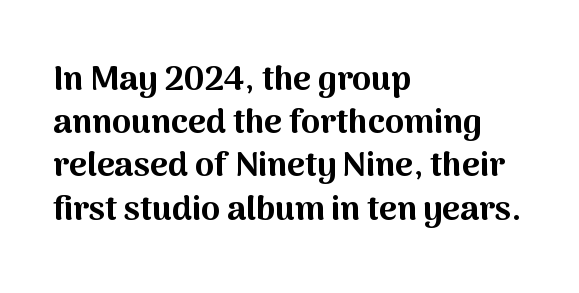
The image shows 34 px bold sans-serif type, upright; set left-aligned, normal line spacing (1.27x), normal letter spacing, not underlined; medium stroke contrast and a medium x-height.
